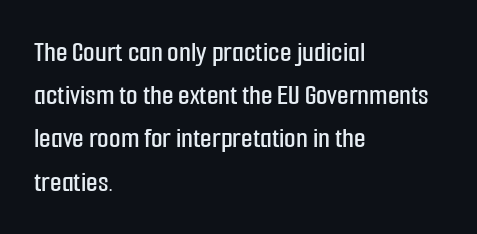
The line-height multiplier appears to be the usual default. Which margin do the lines hug? The left one — the right edge is uneven. Has an underline been added? It has not. The rendering uses natural spacing where letterforms have individual widths. To sum up the face: it is a sans, with no serifs.
